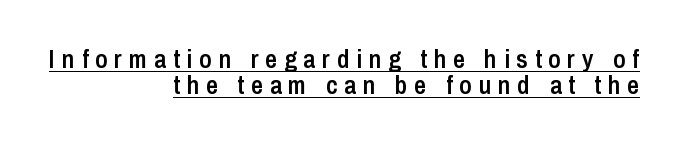
Between one letter and the next there's a generous, obvious gap. Ascenders rise straight up at ninety degrees. The lettering is marked with a stroke running underneath it. The paragraph shown leans on its right margin. Leading: reduced. Slightly chunky letters — semibold, I'd say, not full bold.
